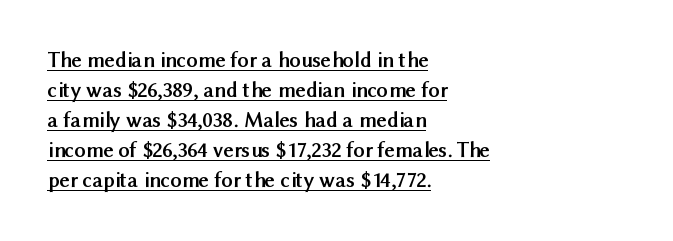
The image shows 22 px bold type, upright; set left-aligned, normal line spacing (1.36x), normal letter spacing, underlined.
